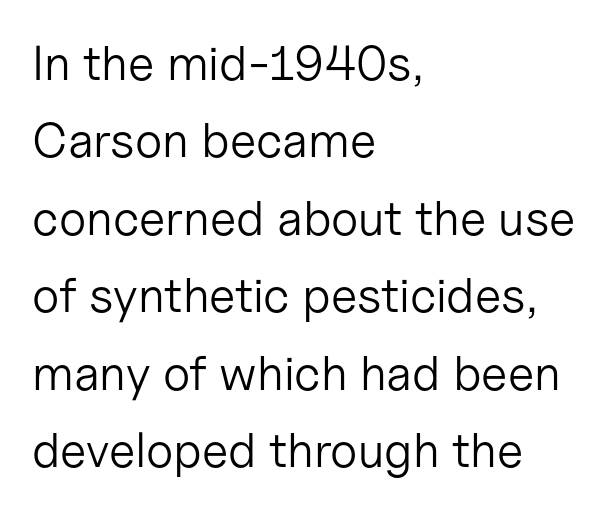
Nothing unusual about the tracking: characters are spaced as the font intends. Posture: straight, roman, zero tilt. Proportional: the letters do not fall into vertical columns. Observe the absence of serifs on each vertical stroke in this sample. The area under the type is left untouched.
